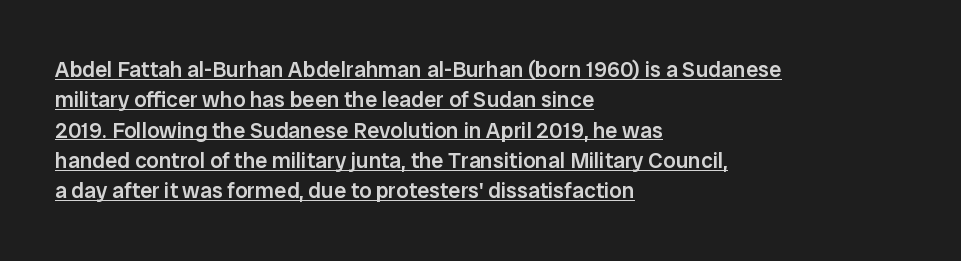
This sample uses an upright cut, with every glyph sitting square on the baseline. Leading matches the norm, producing a regular column. Slightly chunky letters — semibold, I'd say, not full bold. Spacing between characters is what you'd get straight out of the box. Glance below the letters and you will spot a drawn line.
